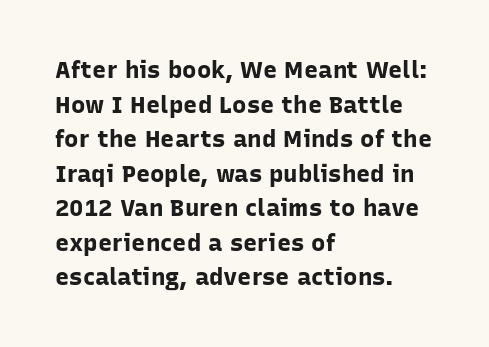
The image shows 24 px bold type, upright; set left-aligned, normal line spacing (1.44x), normal letter spacing, not underlined.
